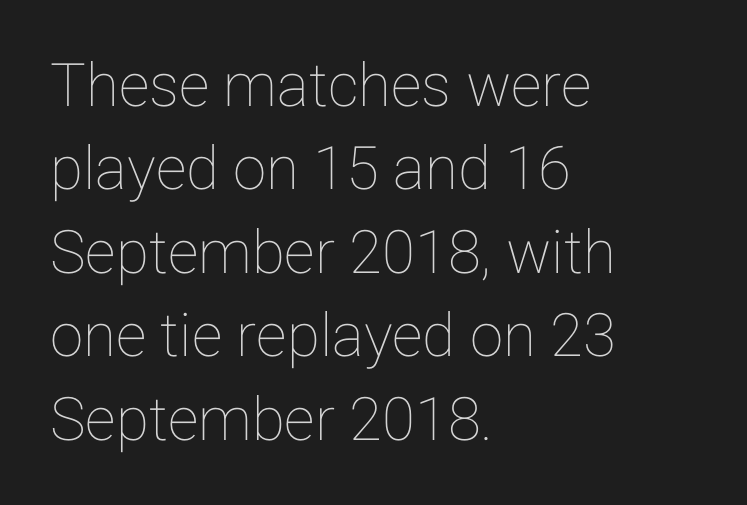
The glyphs are unaccompanied by any horizontal stroke below them. Nobody touched the tracking dial on this one. This sample uses an upright cut, with every glyph sitting square on the baseline. Leading matches the norm, producing a regular column. The rendering uses natural spacing where letterforms have individual widths.
